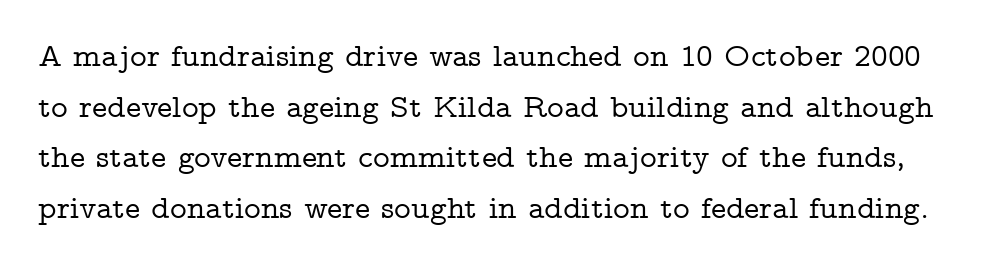
Unlike a clean sans, this face finishes its strokes with serifs. Looks like regular typesetting: each glyph gets only the width it needs. This is the regular roman posture of the typeface. Between one letter and the next there's only the usual sliver of space. Students, observe: this is what conventionally led text looks like.
